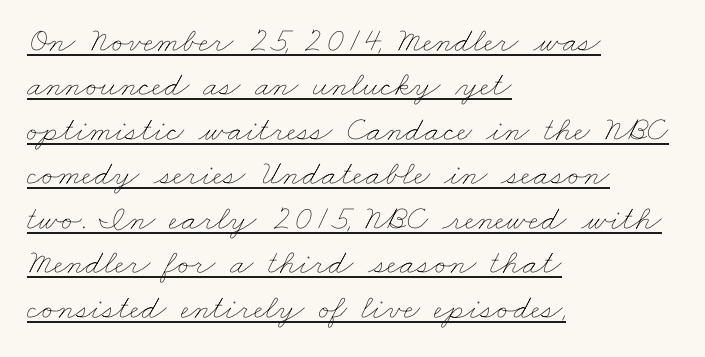
Weight: not bold — regular or lighter. Each line starts at the same left margin while the right side varies. Caption: standard tracking, unaltered. Is this a fixed-width face? No — the glyphs have proportional, varying widths.
